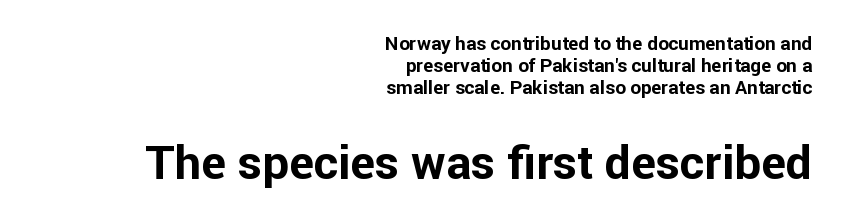
The image shows 47 px bold sans-serif type, upright; set right-aligned, tight line spacing (1.15x), normal letter spacing, not underlined; the second (bottom) block is 2.47x larger; low stroke contrast and a medium x-height.
